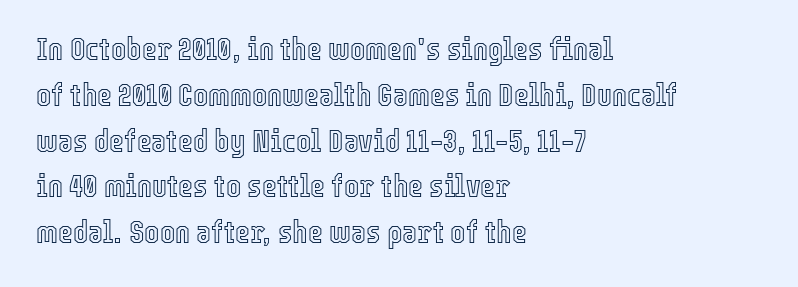
{"italic": "no", "width": "condensed", "x_height": "medium", "monospaced": "no", "underline": "no", "align": "left", "line_spacing": "normal", "line_spacing_ratio": 1.43, "letter_spacing": "normal", "letter_spacing_em": 0.0, "glyph_px": 32}
